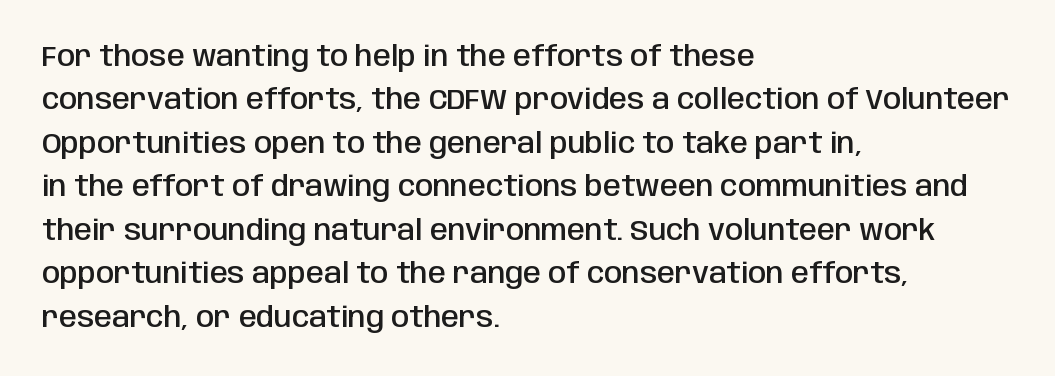
Q: Is the text bold? A: Semi-bold.
Q: Is the text italic (slanted)? A: No, it is upright.
Q: Is the typeface a serif or a sans-serif typeface? A: Sans-serif.
Q: Is the text underlined? A: No.
Q: How is the paragraph aligned? A: Left-aligned.
Q: Is the spacing between letters normal or unusually wide? A: Normal.
Q: Is the spacing between lines tight, normal or loose? A: Normal.
Q: Width (condensed, normal, or wide)? A: Condensed.
Q: Stroke contrast? A: Low.
Q: x-height? A: Large.
Q: Monospaced? A: No.
